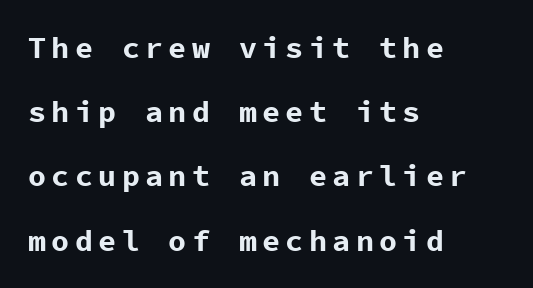
Q: Is the text bold? A: Yes.
Q: Is the text italic (slanted)? A: No, it is upright.
Q: Is the typeface a serif or a sans-serif typeface? A: Sans-serif.
Q: Is the text underlined? A: No.
Q: How is the paragraph aligned? A: Left-aligned.
Q: Is the spacing between lines tight, normal or loose? A: Loose.
Q: Width (condensed, normal, or wide)? A: Normal.
Q: Stroke contrast? A: Low.
Q: x-height? A: Medium.
Q: Monospaced? A: Yes.
